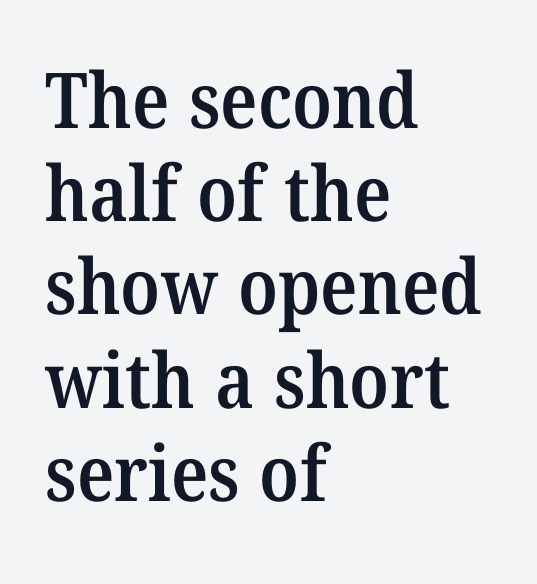
Q: Is the text bold? A: Semi-bold.
Q: Is the typeface a serif or a sans-serif typeface? A: Serif.
Q: Is the text underlined? A: No.
Q: How is the paragraph aligned? A: Left-aligned.
Q: Is the spacing between letters normal or unusually wide? A: Normal.
Q: Width (condensed, normal, or wide)? A: Normal.
Q: Stroke contrast? A: Medium.
Q: x-height? A: Medium.
Q: Monospaced? A: No.
